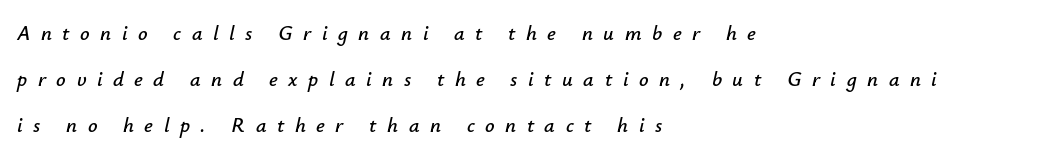
Q: Is the text italic (slanted)? A: Yes, it leans right by about 12 degrees.
Q: Is the text underlined? A: No.
Q: How is the paragraph aligned? A: Left-aligned.
Q: Is the spacing between letters normal or unusually wide? A: Unusually wide.
Q: Is the spacing between lines tight, normal or loose? A: Loose.
